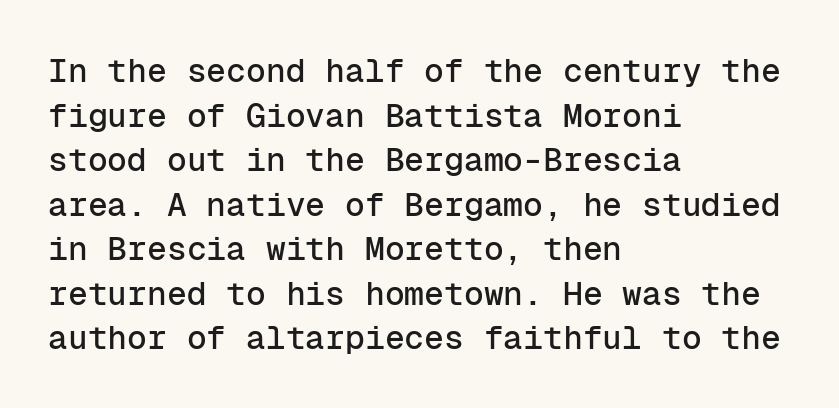
The rendering uses typewriter-style spacing with identical character cells. Beneath every word, the page is bare. Standard letterfit; no display-style spreading of the glyphs. The setting favours the left margin, as ordinary paragraphs usually do. Evenly set lines give the paragraph a standard silhouette.
